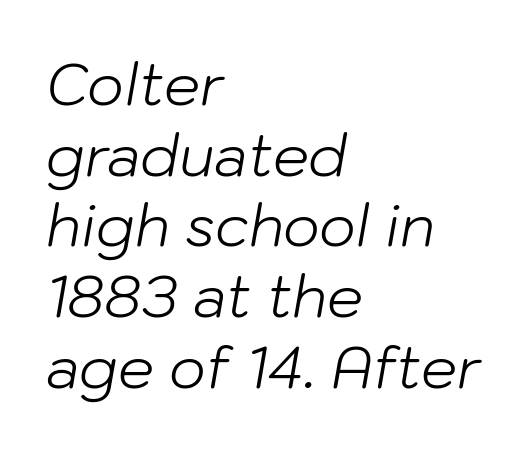
Q: Is the text bold? A: No.
Q: Is the text italic (slanted)? A: Yes, it leans right by about 10 degrees.
Q: Is the text underlined? A: No.
Q: How is the paragraph aligned? A: Left-aligned.
Q: Is the spacing between letters normal or unusually wide? A: Normal.
Q: Width (condensed, normal, or wide)? A: Normal.
Q: Stroke contrast? A: Low.
Q: x-height? A: Medium.
Q: Monospaced? A: No.
